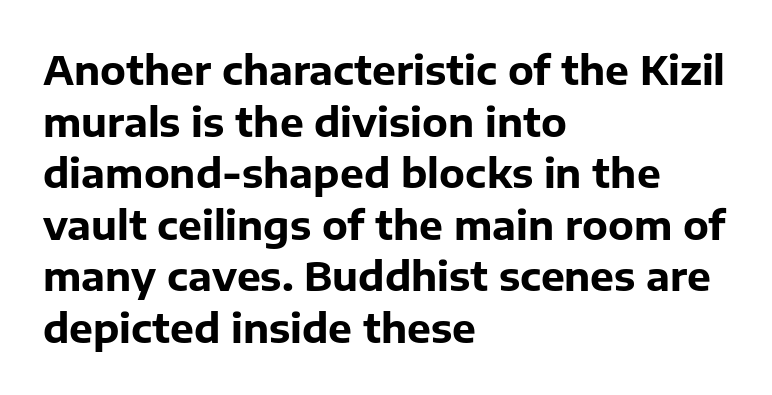
The image shows 40 px bold sans-serif type, upright; set left-aligned, normal line spacing (1.29x), normal letter spacing, not underlined; low stroke contrast and a medium x-height.
